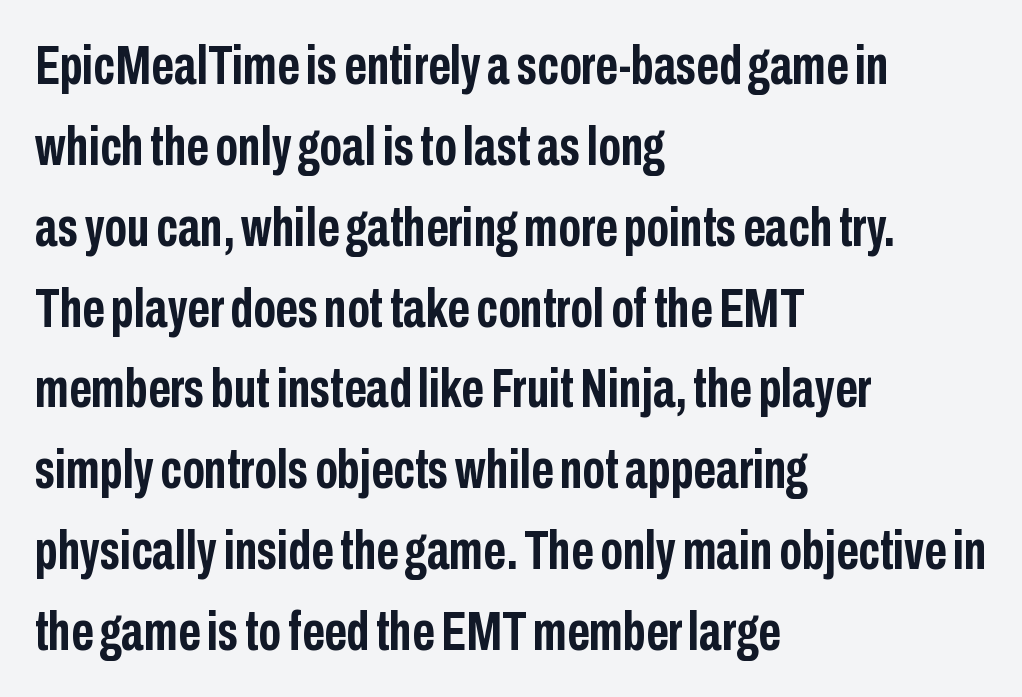
This sample uses a sans-serif face. The gaps between neighbouring characters are ordinary and unremarkable. These lines were composed using upright roman letters. The rendering uses a bold face; every stroke is thick and dark. Reading down the column, the eye jumps a familiar distance to each next line.
